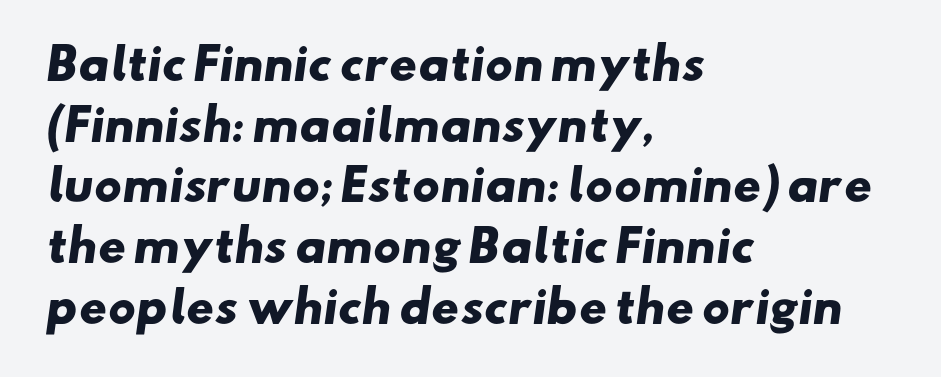
{"serif": "no", "bold": "yes", "weight": "heavy", "width": "wide", "stroke_contrast": "low", "x_height": "small", "monospaced": "no", "underline": "no", "align": "left", "line_spacing": "normal", "line_spacing_ratio": 1.41, "letter_spacing": "normal", "letter_spacing_em": 0.0, "glyph_px": 43}
